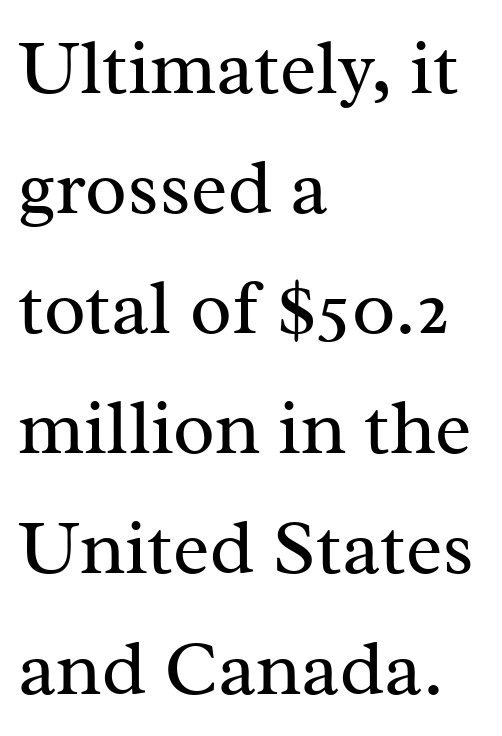
Q: Is the text bold? A: No.
Q: Is the text italic (slanted)? A: No, it is upright.
Q: Is the typeface a serif or a sans-serif typeface? A: Serif.
Q: Is the text underlined? A: No.
Q: How is the paragraph aligned? A: Left-aligned.
Q: Is the spacing between letters normal or unusually wide? A: Normal.
Q: Is the spacing between lines tight, normal or loose? A: Normal.
Q: Width (condensed, normal, or wide)? A: Normal.
Q: Stroke contrast? A: Medium.
Q: x-height? A: Medium.
Q: Monospaced? A: No.
